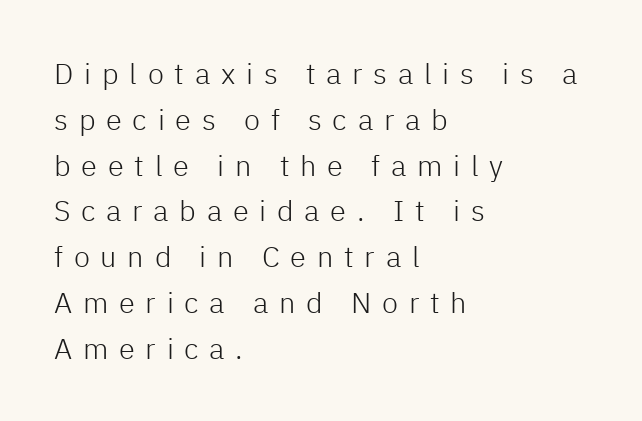
The image shows 29 px light sans-serif type, upright; set left-aligned, normal line spacing (1.58x), unusually wide letter spacing (+0.37 em), not underlined; low stroke contrast and a medium x-height.
